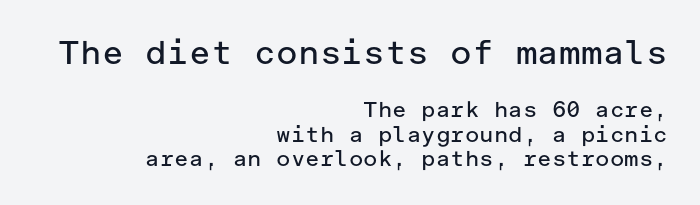
{"serif": "no", "italic": "no", "bold": "no", "weight": "regular", "width": "normal", "stroke_contrast": "low", "x_height": "medium", "underline": "no", "align": "right", "line_spacing": "tight", "line_spacing_ratio": 1.13, "letter_spacing": "normal", "letter_spacing_em": 0.0, "larger_block": "first", "size_ratio": 1.5, "glyph_px": 33}
